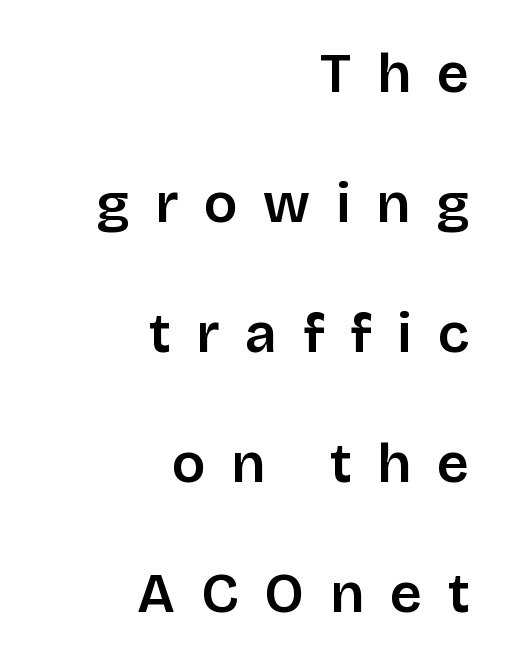
Q: Is the text italic (slanted)? A: No, it is upright.
Q: Is the typeface a serif or a sans-serif typeface? A: Sans-serif.
Q: Is the text underlined? A: No.
Q: How is the paragraph aligned? A: Right-aligned.
Q: Is the spacing between letters normal or unusually wide? A: Unusually wide.
Q: Is the spacing between lines tight, normal or loose? A: Loose.
Q: Width (condensed, normal, or wide)? A: Normal.
Q: Stroke contrast? A: Low.
Q: x-height? A: Large.
Q: Monospaced? A: No.
